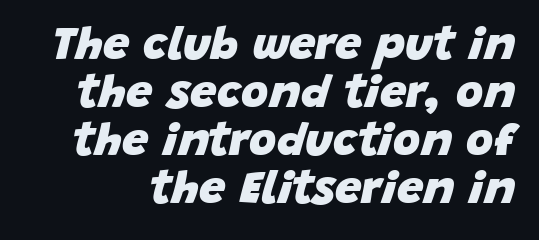
Q: Is the text bold? A: Yes.
Q: Is the text italic (slanted)? A: Yes, it leans right by about 15 degrees.
Q: Is the text underlined? A: No.
Q: Is the spacing between letters normal or unusually wide? A: Normal.
Q: Is the spacing between lines tight, normal or loose? A: Tight.
Q: Width (condensed, normal, or wide)? A: Normal.
Q: Stroke contrast? A: Low.
Q: x-height? A: Large.
Q: Monospaced? A: No.
